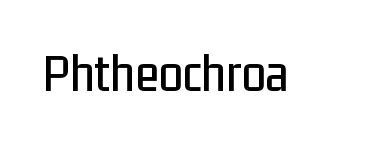
This sample uses a sans-serif face. Compared with typical body copy, the letter spacing here is the same. Spacing verdict: proportional, widths tailored to each character. When letters stand straight like this, we call the style roman or upright. Rule under the text: the space is simply empty.
